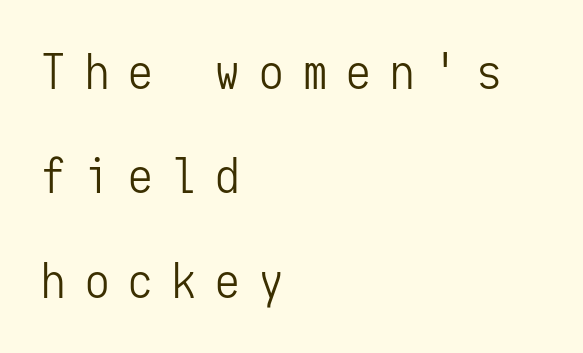
The image shows 49 px light, condensed sans-serif type, upright, monospaced; set left-aligned, loose line spacing (2.13x), unusually wide letter spacing (+0.39 em), not underlined; low stroke contrast and a medium x-height.
